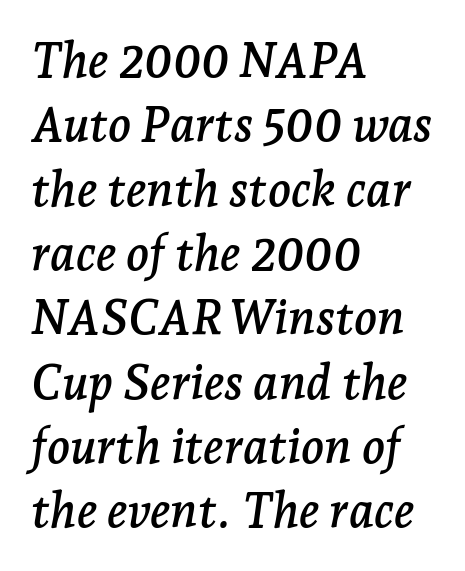
{"serif": "yes", "italic": "yes", "lean": "right", "slant_degrees": 7, "width": "normal", "stroke_contrast": "low", "x_height": "medium", "monospaced": "no", "underline": "no", "align": "left", "line_spacing": "normal", "line_spacing_ratio": 1.34, "letter_spacing": "normal", "letter_spacing_em": 0.0, "glyph_px": 48}
